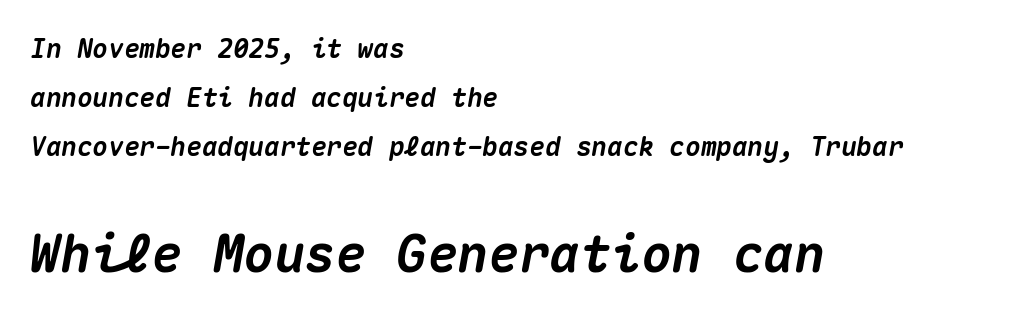
The image shows 51 px heavy type, italic (leaning right), monospaced; set left-aligned, line spacing 1.89x, normal letter spacing, not underlined; the second (bottom) block is 1.96x larger; medium stroke contrast and a medium x-height.
